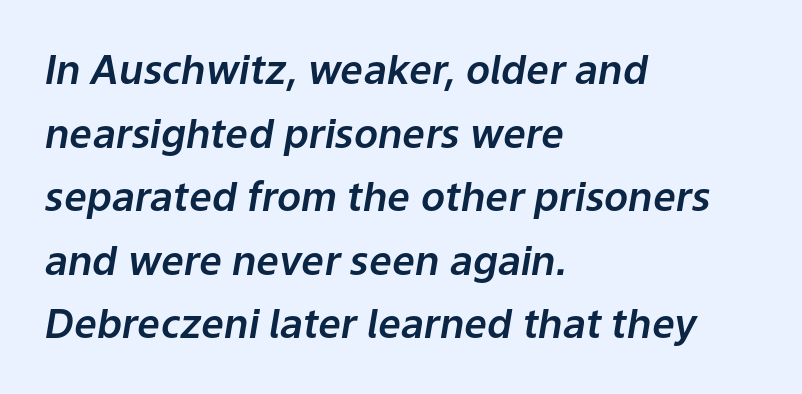
{"italic": "yes", "lean": "right", "slant_degrees": 9, "width": "normal", "stroke_contrast": "low", "x_height": "medium", "monospaced": "no", "underline": "no", "align": "left", "line_spacing": "normal", "line_spacing_ratio": 1.59, "letter_spacing": "normal", "letter_spacing_em": 0.0, "glyph_px": 40}
